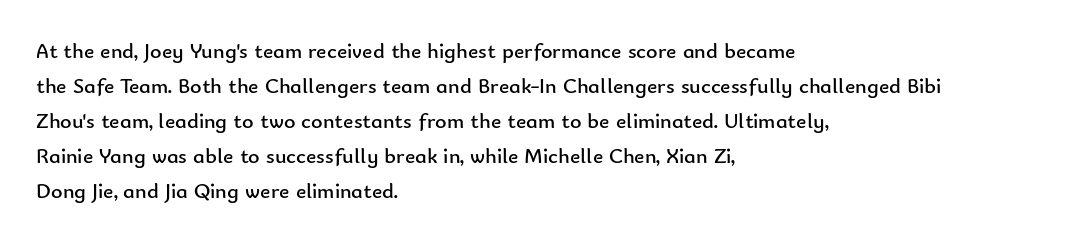
{"italic": "no", "bold": "no", "underline": "no", "align": "left", "line_spacing": "normal", "line_spacing_ratio": 1.59, "letter_spacing": "normal", "letter_spacing_em": 0.0, "glyph_px": 22}
